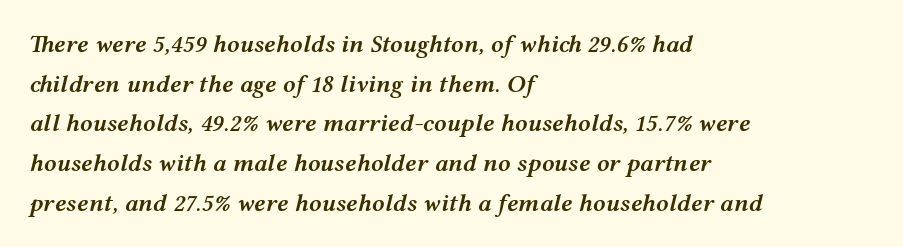
The image shows 25 px text type, italic (leaning right); set left-aligned, normal line spacing (1.59x), normal letter spacing, not underlined.
